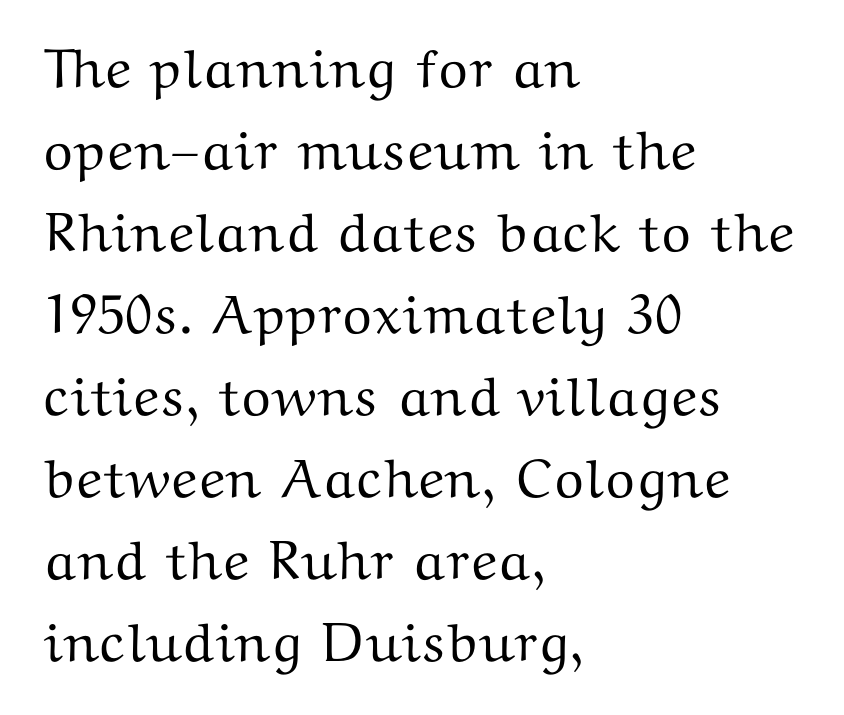
Q: Is the text italic (slanted)? A: No, it is upright.
Q: Is the typeface a serif or a sans-serif typeface? A: Serif.
Q: Is the text underlined? A: No.
Q: How is the paragraph aligned? A: Left-aligned.
Q: Is the spacing between letters normal or unusually wide? A: Normal.
Q: Is the spacing between lines tight, normal or loose? A: Normal.
Q: Width (condensed, normal, or wide)? A: Wide.
Q: Stroke contrast? A: Medium.
Q: x-height? A: Medium.
Q: Monospaced? A: No.
